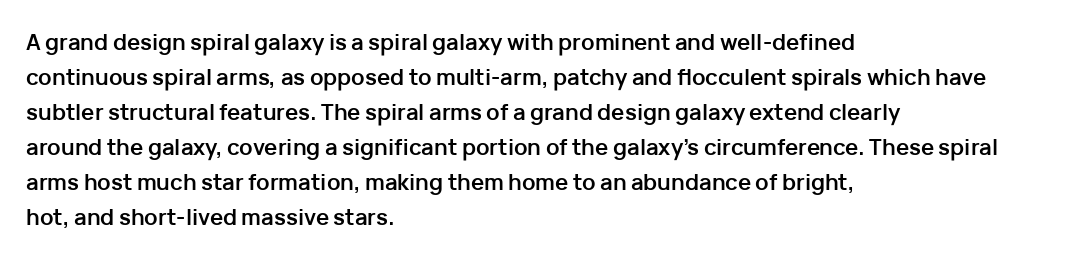
Q: Is the text bold? A: Yes.
Q: Is the text italic (slanted)? A: No, it is upright.
Q: Is the text underlined? A: No.
Q: How is the paragraph aligned? A: Left-aligned.
Q: Is the spacing between letters normal or unusually wide? A: Normal.
Q: Is the spacing between lines tight, normal or loose? A: Normal.
